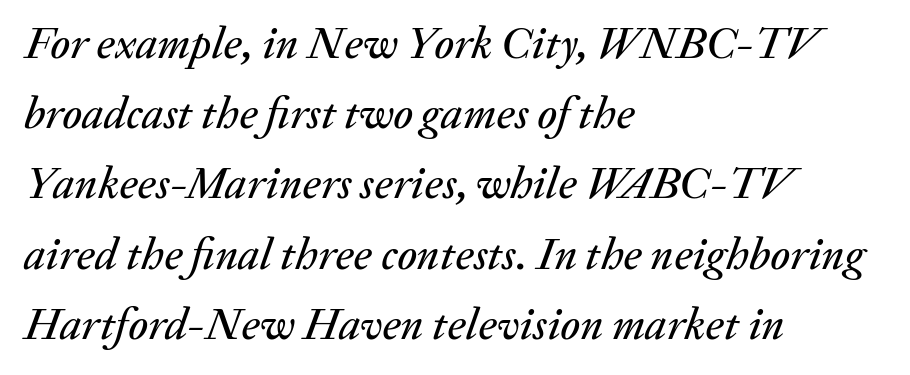
Q: Is the text italic (slanted)? A: Yes, it leans right by about 20 degrees.
Q: Is the text underlined? A: No.
Q: How is the paragraph aligned? A: Left-aligned.
Q: Is the spacing between letters normal or unusually wide? A: Normal.
Q: Is the spacing between lines tight, normal or loose? A: Normal.
Q: Width (condensed, normal, or wide)? A: Normal.
Q: Stroke contrast? A: Medium.
Q: x-height? A: Medium.
Q: Monospaced? A: No.
